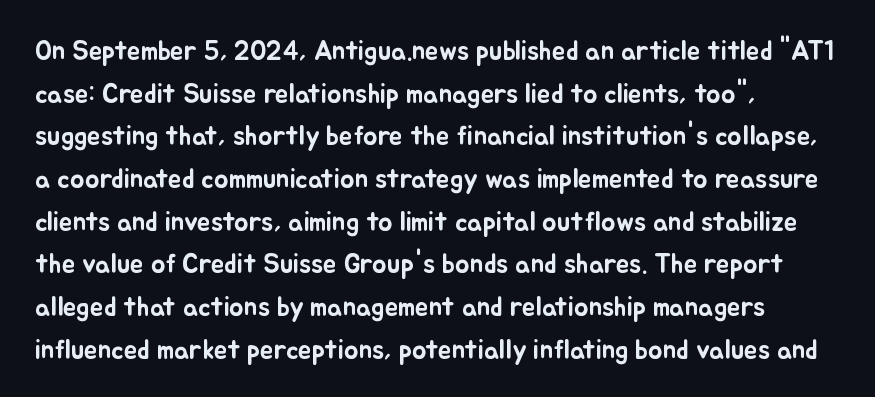
Q: Is the text italic (slanted)? A: No, it is upright.
Q: Is the text underlined? A: No.
Q: How is the paragraph aligned? A: Left-aligned.
Q: Is the spacing between letters normal or unusually wide? A: Normal.
Q: Is the spacing between lines tight, normal or loose? A: Normal.
